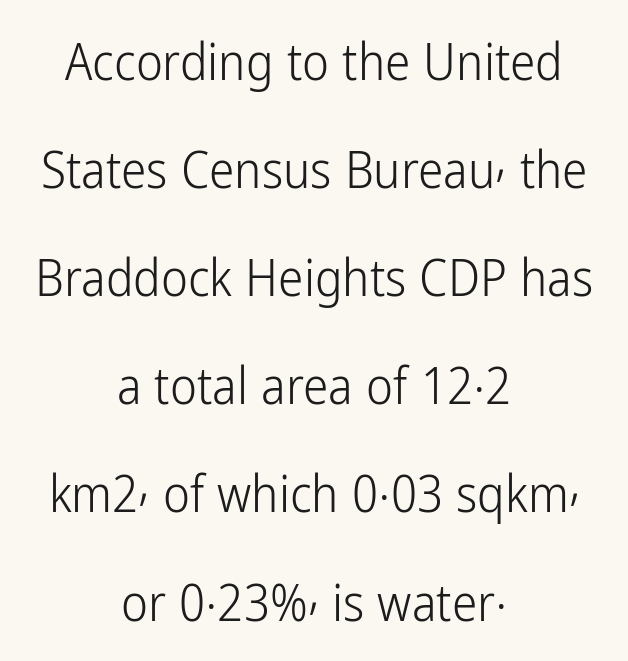
Q: Is the text bold? A: No.
Q: Is the text italic (slanted)? A: No, it is upright.
Q: Is the typeface a serif or a sans-serif typeface? A: Sans-serif.
Q: Is the text underlined? A: No.
Q: How is the paragraph aligned? A: Centered.
Q: Is the spacing between letters normal or unusually wide? A: Normal.
Q: Is the spacing between lines tight, normal or loose? A: Loose.
Q: Width (condensed, normal, or wide)? A: Condensed.
Q: Stroke contrast? A: Low.
Q: x-height? A: Medium.
Q: Monospaced? A: No.
